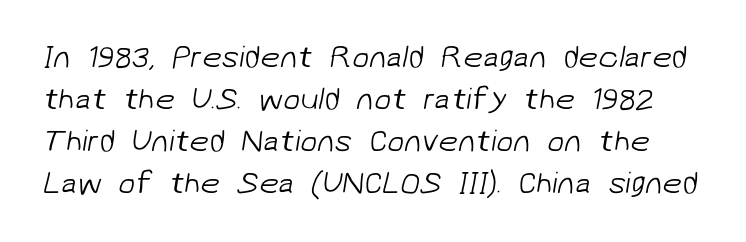
The tracking reads as untouched default to a designer's eye. The gap between lines stays unmarked. Does the leading feel generous? No, just average. The typesetting does not lean heavy: it is not bold.
